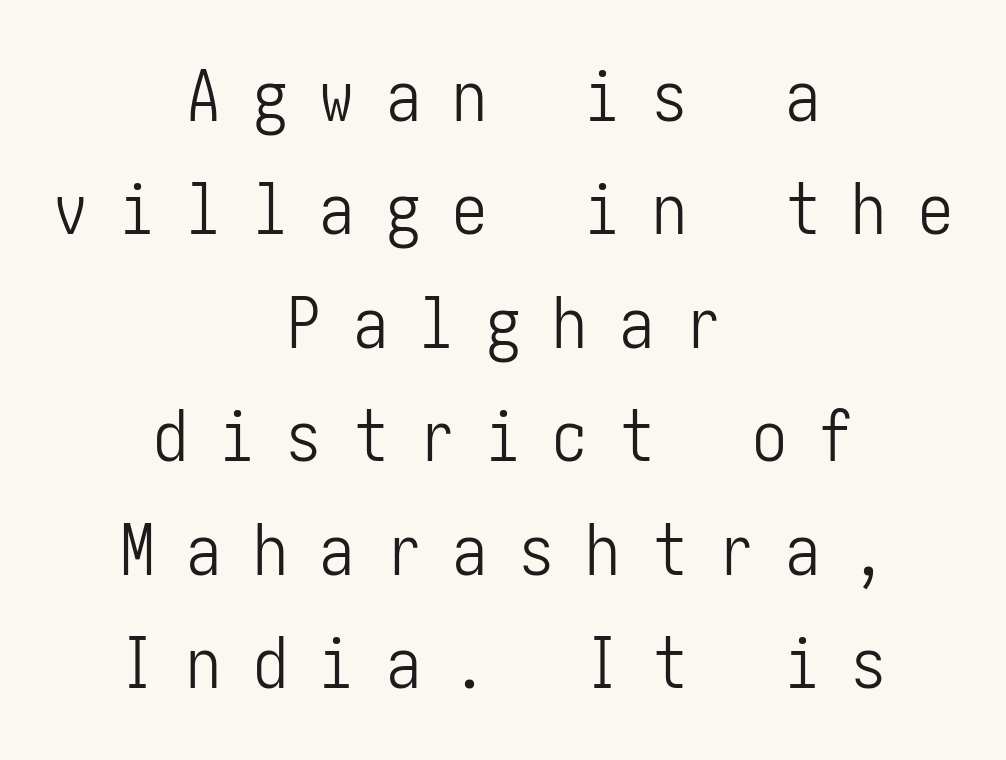
Examine the stroke ends and you'll find no serifs. The cut favours lightness, reaching ordinary text weight at its darkest. The lines in this sample share a center point and differ in where they start and stop. Loose tracking; the words dissolve into strings of separated letters. When letters stand straight like this, we call the style roman or upright. Words float on clear page, feet unadorned.
